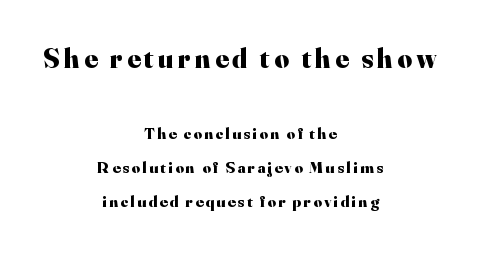
{"serif": "yes", "italic": "no", "bold": "yes", "weight": "heavy", "width": "normal", "stroke_contrast": "high", "x_height": "small", "monospaced": "no", "underline": "no", "align": "center", "line_spacing": "loose", "line_spacing_ratio": 2.15, "larger_block": "first", "size_ratio": 1.75, "glyph_px": 28}
